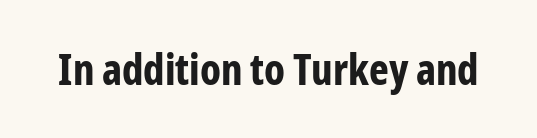
{"serif": "no", "italic": "no", "bold": "yes", "weight": "bold", "width": "condensed", "stroke_contrast": "low", "x_height": "medium", "monospaced": "no", "underline": "no", "letter_spacing": "normal", "letter_spacing_em": 0.0, "glyph_px": 42}
